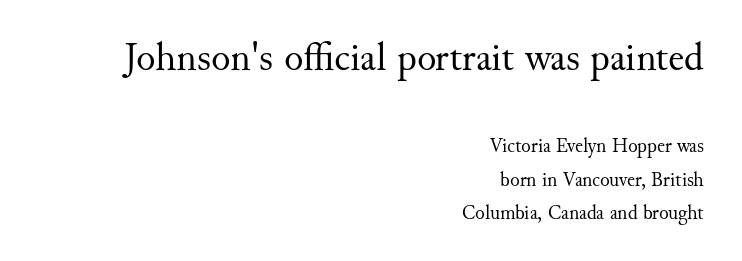
The ragged edge is on the left, which tells us the setting is flush right. Characters remain perfectly vertical along every line. Descender tails drop into unmarked territory. A typesetter would label this face a serif. A typesetter would call this proportional, since set widths differ per character. Does the bottom block carry the larger type? No, the top block does.
